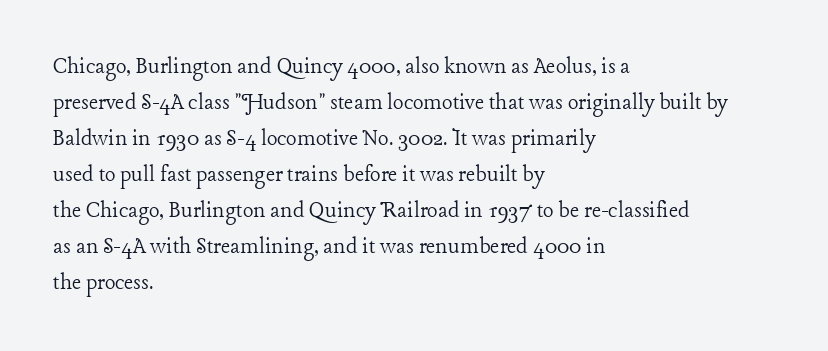
The rendering anchors every line to the left-hand side. Words appear dense and cohesive because spacing is normal. Does the leading feel generous? No, just average. A quiet, ordinary-to-light weight characterises the typeface.
